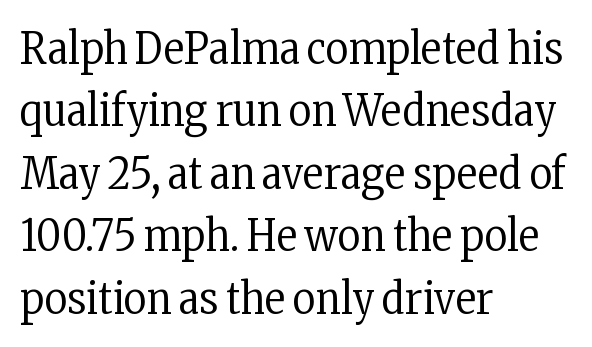
Q: Is the text bold? A: No.
Q: Is the text italic (slanted)? A: No, it is upright.
Q: Is the typeface a serif or a sans-serif typeface? A: Serif.
Q: Is the text underlined? A: No.
Q: How is the paragraph aligned? A: Left-aligned.
Q: Is the spacing between letters normal or unusually wide? A: Normal.
Q: Is the spacing between lines tight, normal or loose? A: Normal.
Q: Width (condensed, normal, or wide)? A: Condensed.
Q: Stroke contrast? A: Low.
Q: x-height? A: Medium.
Q: Monospaced? A: No.
